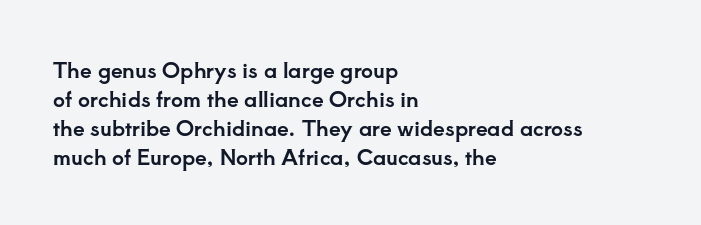
Q: Is the text italic (slanted)? A: No, it is upright.
Q: Is the text underlined? A: No.
Q: How is the paragraph aligned? A: Left-aligned.
Q: Is the spacing between letters normal or unusually wide? A: Normal.
Q: Is the spacing between lines tight, normal or loose? A: Normal.
